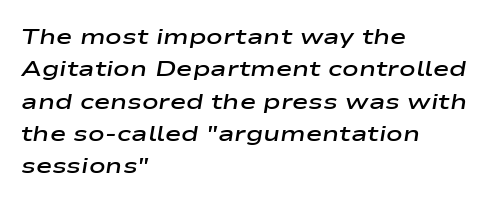
{"italic": "yes", "lean": "right", "slant_degrees": 9, "bold": "semi", "underline": "no", "align": "left", "line_spacing": "normal", "line_spacing_ratio": 1.47, "letter_spacing": "normal", "letter_spacing_em": 0.0, "glyph_px": 22}
